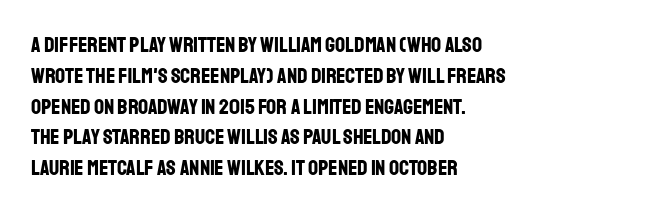
No italicization has been applied; the sample stays upright. The line-height multiplier appears to be the usual default. The face used here has the dense, thick strokes of a bold. Clear beneath every line of the passage. Each word holds together tightly as a unit, with standard inter-letter gaps. The typesetter chose a ragged-right arrangement here.
